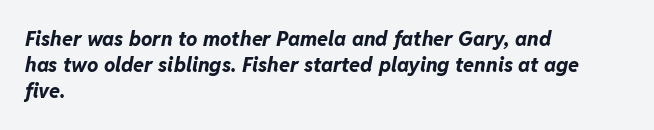
Q: Is the text bold? A: Yes.
Q: Is the text italic (slanted)? A: Yes, it leans right by about 11 degrees.
Q: Is the text underlined? A: No.
Q: How is the paragraph aligned? A: Left-aligned.
Q: Is the spacing between letters normal or unusually wide? A: Normal.
Q: Is the spacing between lines tight, normal or loose? A: Normal.
